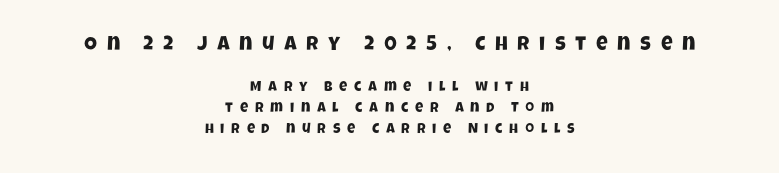
The strip under each line holds only bare page. The compositor balanced each line on the midline. This rendering widens character spacing well past its baseline value. Evenly set lines give the paragraph a standard silhouette. This layout puts the oversized block above and the modest block below.
